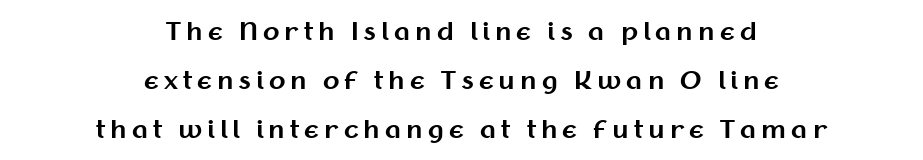
{"italic": "no", "bold": "yes", "underline": "no", "align": "center", "line_spacing": "loose", "line_spacing_ratio": 2.04, "letter_spacing": "wide", "letter_spacing_em": 0.21, "glyph_px": 24}
